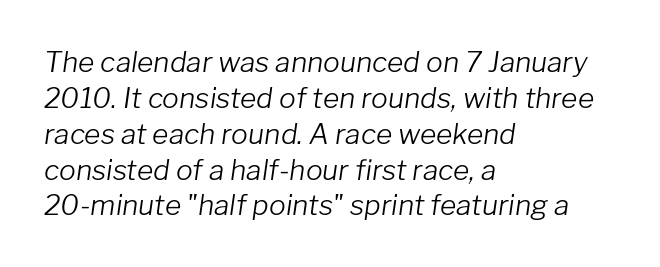
{"italic": "yes", "lean": "right", "slant_degrees": 8, "bold": "no", "weight": "light", "width": "normal", "stroke_contrast": "low", "x_height": "medium", "monospaced": "no", "underline": "no", "align": "left", "line_spacing": "normal", "line_spacing_ratio": 1.28, "letter_spacing": "normal", "letter_spacing_em": 0.0, "glyph_px": 28}
